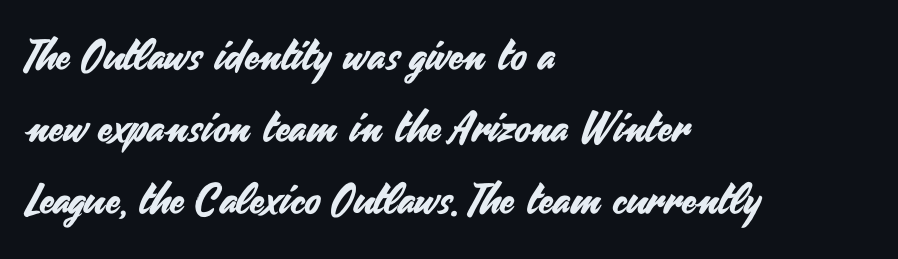
{"serif": "no", "width": "normal", "stroke_contrast": "medium", "x_height": "small", "monospaced": "no", "underline": "no", "align": "left", "line_spacing_ratio": 1.71, "letter_spacing": "normal", "letter_spacing_em": 0.0, "glyph_px": 42}
